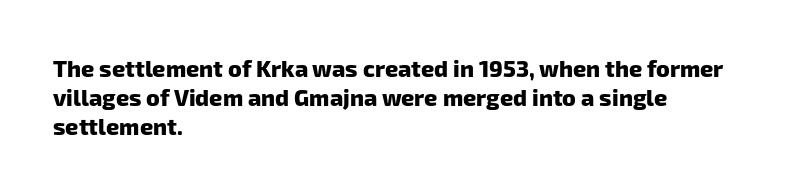
The foot of each line stays bare and open. The glyphs have the mass of a bold cut. This block has exactly the height ordinary leading produces. What stands out about the letter spacing? Nothing — it is the standard amount. In CSS terms this would be text-align: left.
